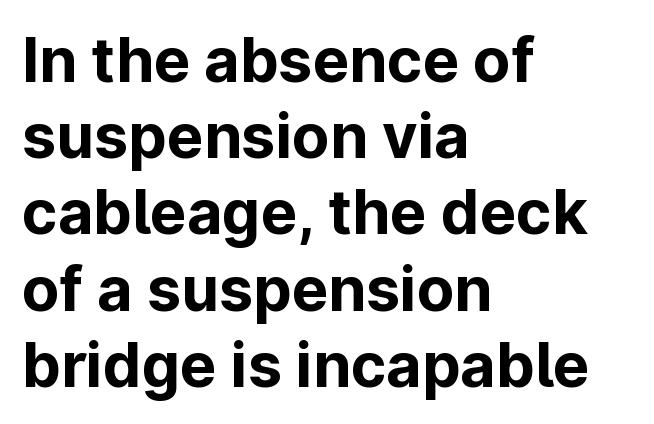
{"serif": "no", "italic": "no", "bold": "yes", "weight": "bold", "width": "normal", "stroke_contrast": "low", "x_height": "medium", "monospaced": "no", "underline": "no", "align": "left", "line_spacing": "normal", "line_spacing_ratio": 1.25, "letter_spacing": "normal", "letter_spacing_em": 0.0, "glyph_px": 61}
